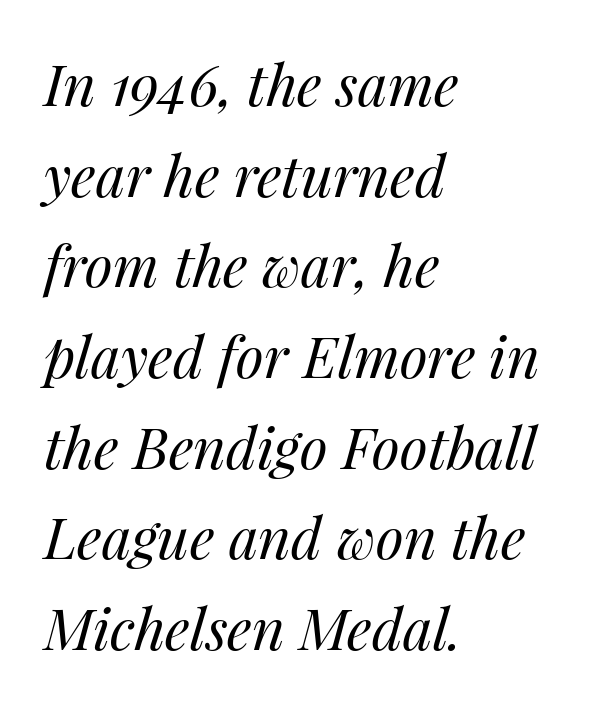
The image shows 57 px regular-weight type, italic (leaning right); set left-aligned, normal line spacing (1.59x), normal letter spacing, not underlined; medium stroke contrast and a medium x-height.
